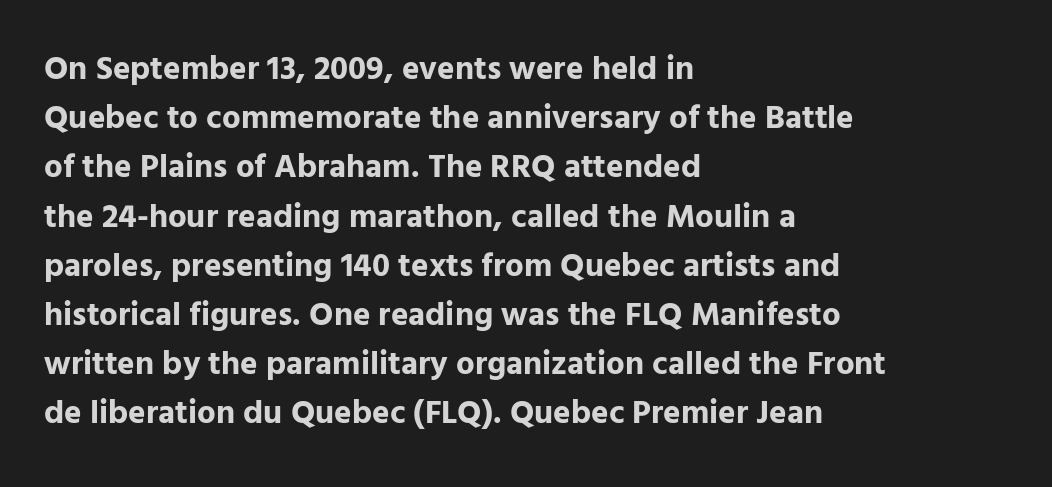
The image shows 33 px bold sans-serif type, upright; set left-aligned, normal line spacing (1.49x), normal letter spacing, not underlined; low stroke contrast and a medium x-height.
